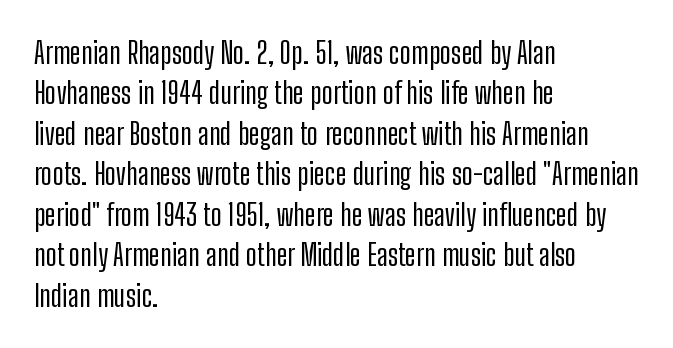
The specimen reads as upright at a glance. The rendering anchors every line to the left-hand side. Is this a fixed-width face? No — the glyphs have proportional, varying widths. In terms of letterform style, serifs are entirely absent. Observe the ordinary spacing: letters are neighbours, not strangers.
